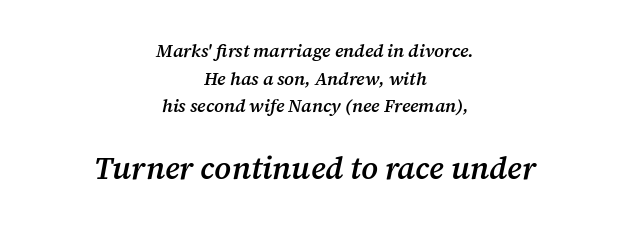
Q: Is the text bold? A: Semi-bold.
Q: Is the text italic (slanted)? A: Yes, it leans right by about 12 degrees.
Q: Is the typeface a serif or a sans-serif typeface? A: Serif.
Q: Is the text underlined? A: No.
Q: How is the paragraph aligned? A: Centered.
Q: Is the spacing between letters normal or unusually wide? A: Normal.
Q: Is the spacing between lines tight, normal or loose? A: Normal.
Q: Which block of text is set in a larger size, the first (top) or the second (bottom)? A: The second (bottom) one.
Q: Width (condensed, normal, or wide)? A: Normal.
Q: Stroke contrast? A: Medium.
Q: x-height? A: Medium.
Q: Monospaced? A: No.
